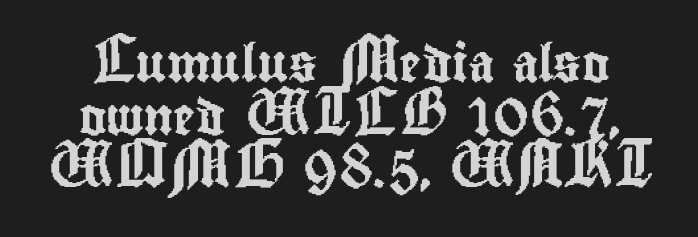
The image shows 37 px condensed sans-serif type, upright; set centered, normal line spacing (1.42x), normal letter spacing, not underlined; low stroke contrast and a small x-height.
